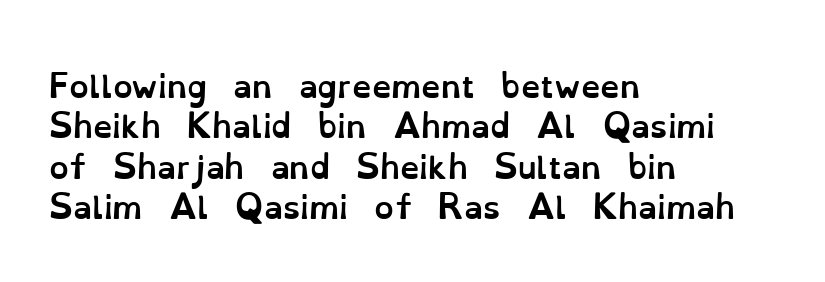
The rendering keeps characters at their native spacing. Leading: standard. It's the straight-up-and-down kind of type. Descenders are the only things crossing below the line. Thick stems and heavy bowls — unmistakably bold.
